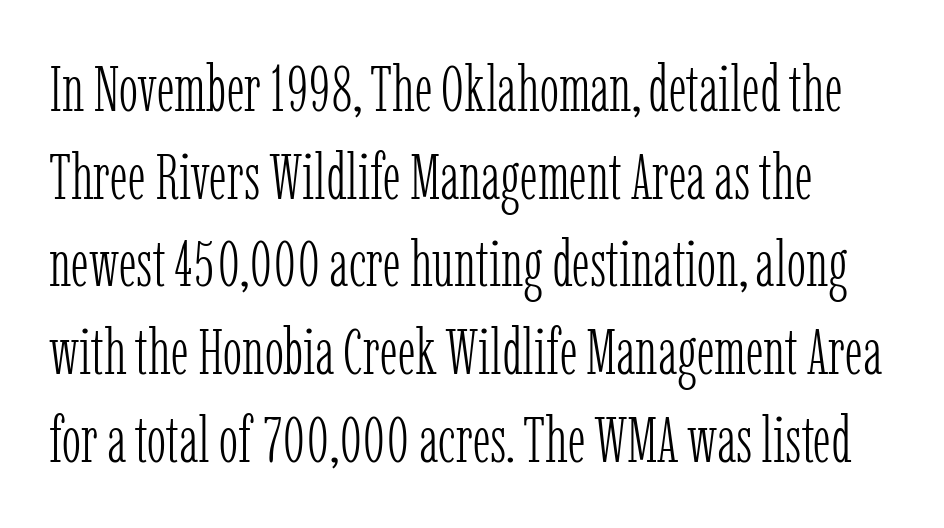
The image shows 65 px light, condensed serif type, upright; set normal line spacing (1.35x), normal letter spacing, not underlined; low stroke contrast and a medium x-height.
